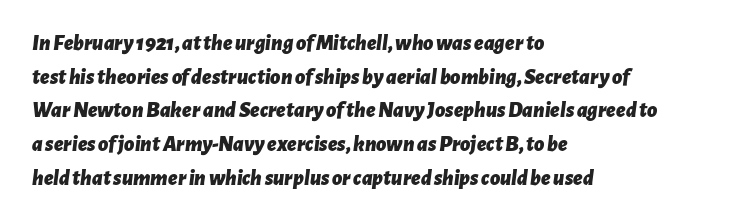
The image shows 22 px bold type, italic (leaning right); set left-aligned, normal line spacing (1.53x), normal letter spacing, not underlined.
